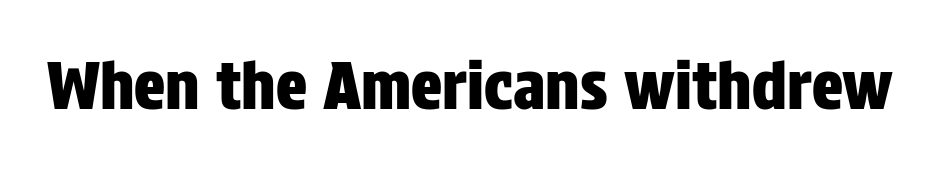
Q: Is the text italic (slanted)? A: No, it is upright.
Q: Is the typeface a serif or a sans-serif typeface? A: Sans-serif.
Q: Is the text underlined? A: No.
Q: Is the spacing between letters normal or unusually wide? A: Normal.
Q: Width (condensed, normal, or wide)? A: Condensed.
Q: Stroke contrast? A: Low.
Q: x-height? A: Large.
Q: Monospaced? A: No.
